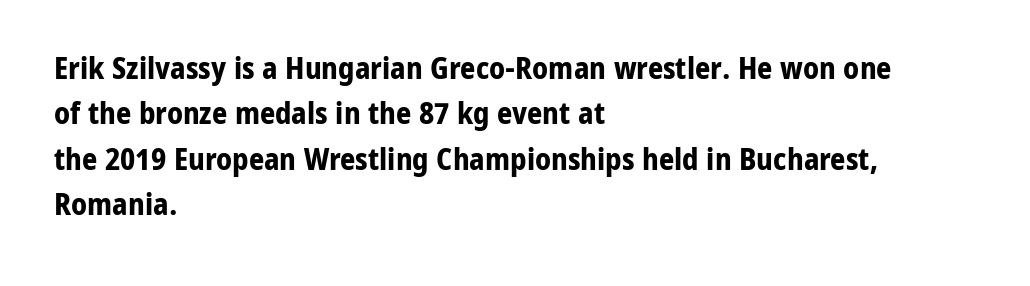
Here the glyphs are tracked normally, forming tight word shapes. Which margin do the lines hug? The left one — the right edge is uneven. Is the type bold? Yes — the strokes are clearly thick and heavy. Horizontal bands of white between lines are of average thickness.
